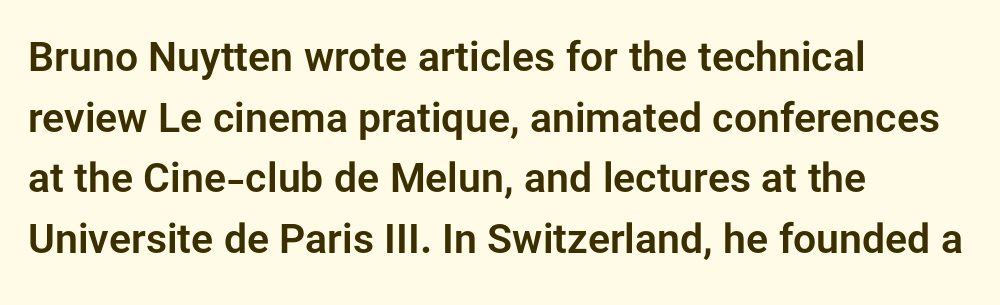
The image shows 41 px sans-serif type, upright; set left-aligned, normal line spacing (1.48x), normal letter spacing, not underlined; low stroke contrast and a medium x-height.
